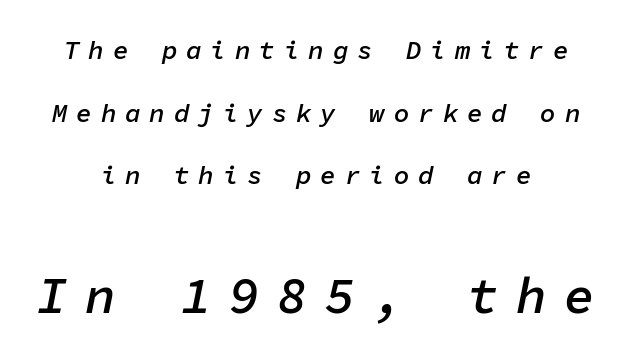
{"italic": "yes", "lean": "right", "slant_degrees": 11, "bold": "semi", "weight": "semibold", "width": "normal", "stroke_contrast": "low", "x_height": "medium", "monospaced": "yes", "underline": "no", "align": "center", "line_spacing": "loose", "line_spacing_ratio": 2.41, "letter_spacing": "wide", "letter_spacing_em": 0.34, "larger_block": "second", "size_ratio": 1.96, "glyph_px": 51}
